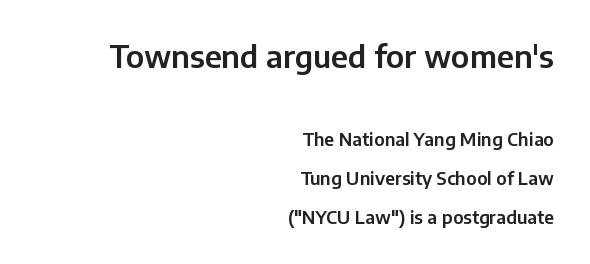
Q: Is the text italic (slanted)? A: No, it is upright.
Q: Is the typeface a serif or a sans-serif typeface? A: Sans-serif.
Q: Is the text underlined? A: No.
Q: How is the paragraph aligned? A: Right-aligned.
Q: Is the spacing between letters normal or unusually wide? A: Normal.
Q: Is the spacing between lines tight, normal or loose? A: Loose.
Q: Which block of text is set in a larger size, the first (top) or the second (bottom)? A: The first (top) one.
Q: Width (condensed, normal, or wide)? A: Normal.
Q: Stroke contrast? A: Low.
Q: x-height? A: Medium.
Q: Monospaced? A: No.
